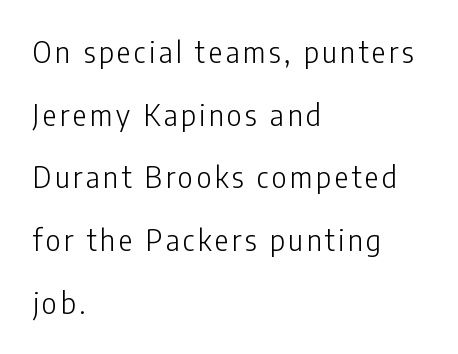
The image shows 29 px light, condensed sans-serif type, upright; set left-aligned, loose line spacing (2.16x), not underlined; low stroke contrast and a medium x-height.
